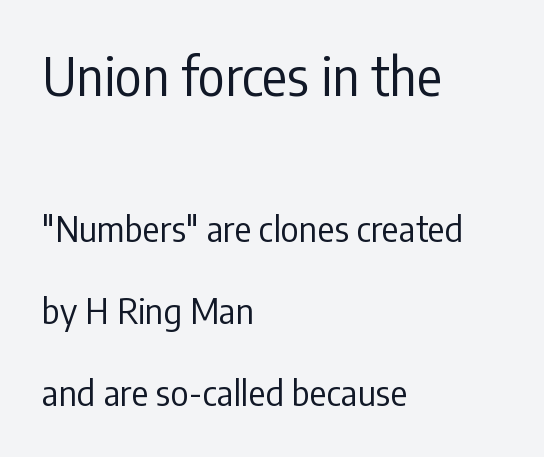
{"serif": "no", "italic": "no", "bold": "no", "weight": "regular", "width": "condensed", "stroke_contrast": "low", "x_height": "medium", "monospaced": "no", "underline": "no", "align": "left", "line_spacing": "loose", "line_spacing_ratio": 2.34, "letter_spacing": "normal", "letter_spacing_em": 0.0, "larger_block": "first", "size_ratio": 1.49, "glyph_px": 52}
